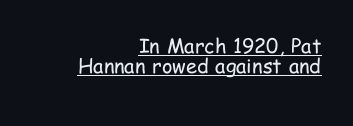
{"italic": "no", "bold": "no", "underline": "yes", "align": "right", "line_spacing": "tight", "line_spacing_ratio": 0.99, "letter_spacing": "normal", "letter_spacing_em": 0.0, "glyph_px": 20}
